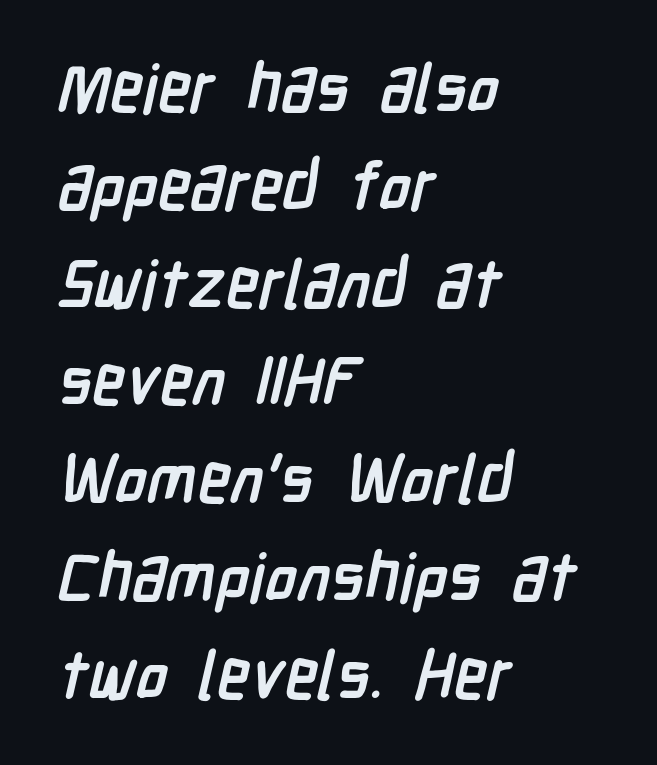
How would I describe the line gaps? Plain and ordinary. The zone under the glyphs is completely vacant. This sample has the flowing, uneven cadence of proportional lettering. Set as a true bold cut, around the 700 mark. Leftover space on each line is placed entirely after the last word.
